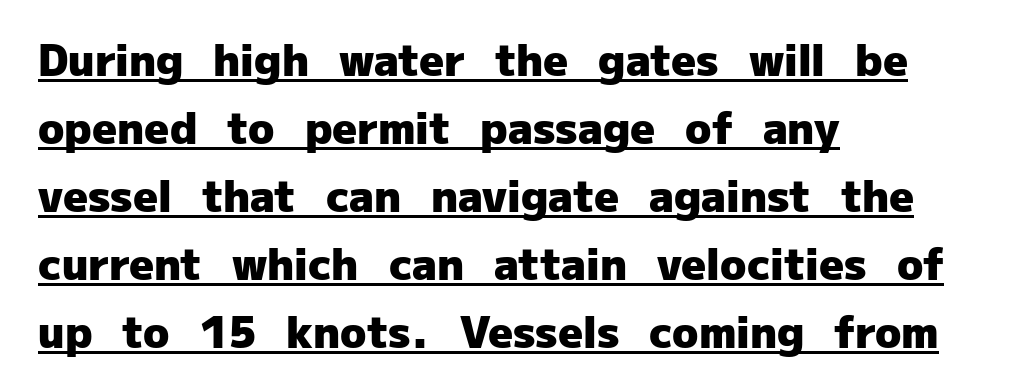
The image shows 43 px heavy sans-serif type, upright; set left-aligned, normal line spacing (1.58x), normal letter spacing, underlined; low stroke contrast and a medium x-height.
